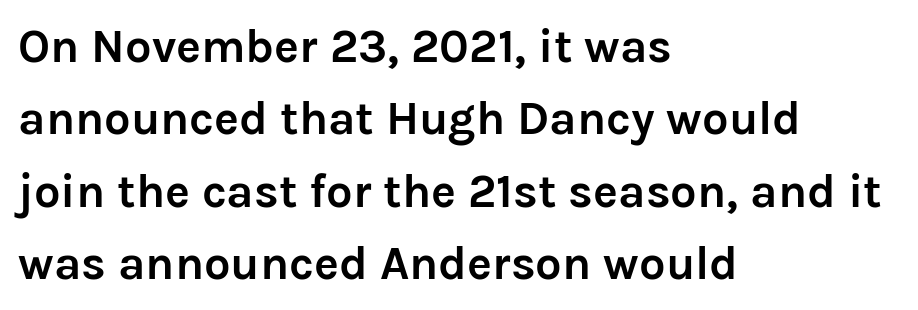
The image shows 47 px semibold sans-serif type, upright; set left-aligned, normal line spacing (1.54x), normal letter spacing, not underlined; low stroke contrast and a medium x-height.
